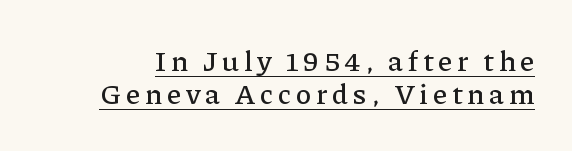
{"serif": "yes", "italic": "no", "width": "normal", "stroke_contrast": "low", "x_height": "medium", "monospaced": "no", "underline": "yes", "line_spacing": "tight", "line_spacing_ratio": 1.13, "glyph_px": 29}
